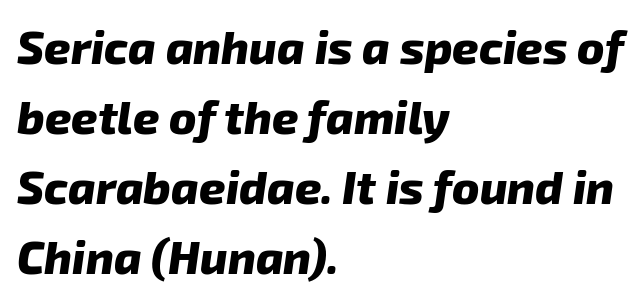
The image shows 46 px heavy sans-serif type; set left-aligned, normal line spacing (1.52x), normal letter spacing, not underlined; low stroke contrast and a medium x-height.
